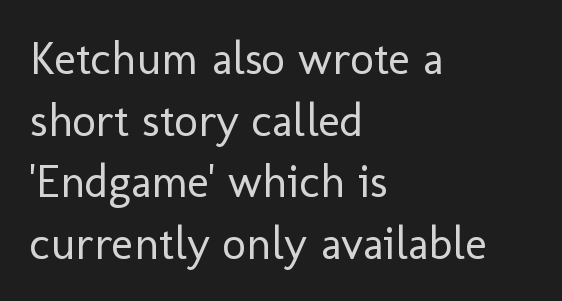
{"serif": "no", "italic": "no", "bold": "no", "weight": "regular", "width": "normal", "stroke_contrast": "low", "x_height": "medium", "monospaced": "no", "underline": "no", "align": "left", "line_spacing": "normal", "line_spacing_ratio": 1.34, "letter_spacing": "normal", "letter_spacing_em": 0.0, "glyph_px": 46}
